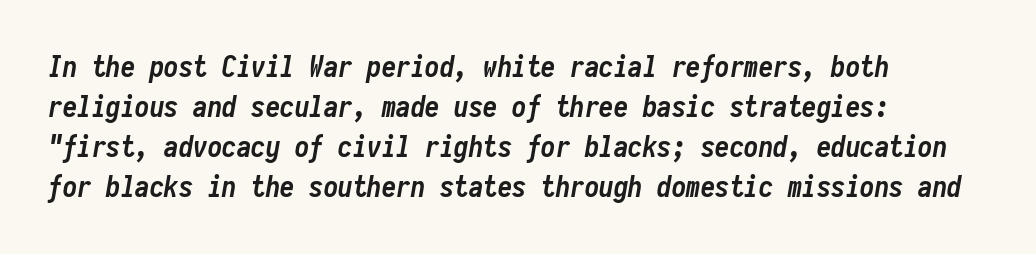
Spacing between characters is what you'd get straight out of the box. Emphasis by weight is at full strength: bold. The rendering applies a slant to the glyphs. The compositor pushed each line to the left boundary.
